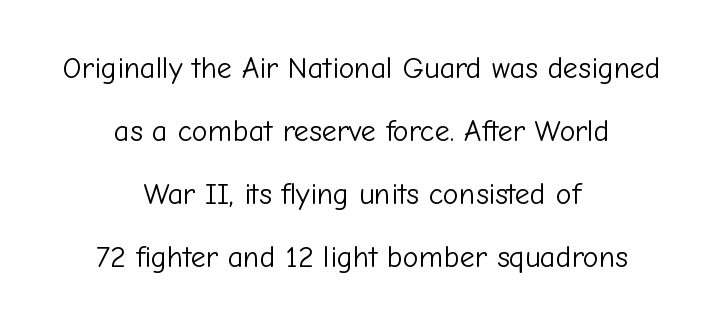
{"serif": "no", "italic": "no", "bold": "no", "weight": "light", "width": "normal", "stroke_contrast": "low", "x_height": "medium", "monospaced": "no", "underline": "no", "align": "center", "line_spacing": "loose", "line_spacing_ratio": 2.1, "letter_spacing": "normal", "letter_spacing_em": 0.0, "glyph_px": 30}
